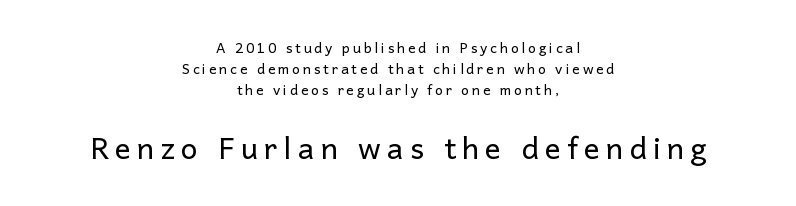
Q: Is the text bold? A: No.
Q: Is the text italic (slanted)? A: No, it is upright.
Q: Is the typeface a serif or a sans-serif typeface? A: Sans-serif.
Q: Is the text underlined? A: No.
Q: How is the paragraph aligned? A: Centered.
Q: Is the spacing between letters normal or unusually wide? A: Unusually wide.
Q: Is the spacing between lines tight, normal or loose? A: Normal.
Q: Which block of text is set in a larger size, the first (top) or the second (bottom)? A: The second (bottom) one.
Q: Width (condensed, normal, or wide)? A: Normal.
Q: Stroke contrast? A: Low.
Q: x-height? A: Medium.
Q: Monospaced? A: No.
